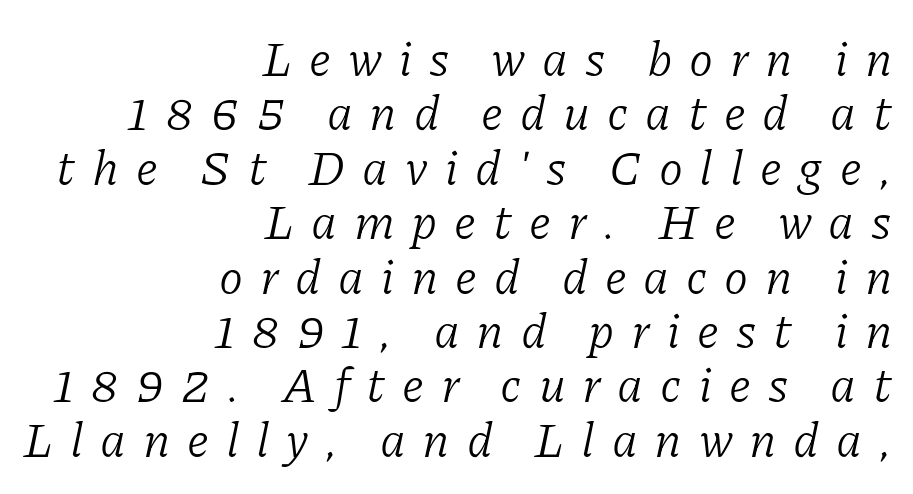
{"serif": "yes", "italic": "yes", "lean": "right", "slant_degrees": 11, "bold": "no", "weight": "light", "width": "normal", "stroke_contrast": "low", "x_height": "medium", "monospaced": "no", "underline": "no", "align": "right", "line_spacing": "tight", "line_spacing_ratio": 1.11, "letter_spacing": "wide", "letter_spacing_em": 0.34, "glyph_px": 49}
